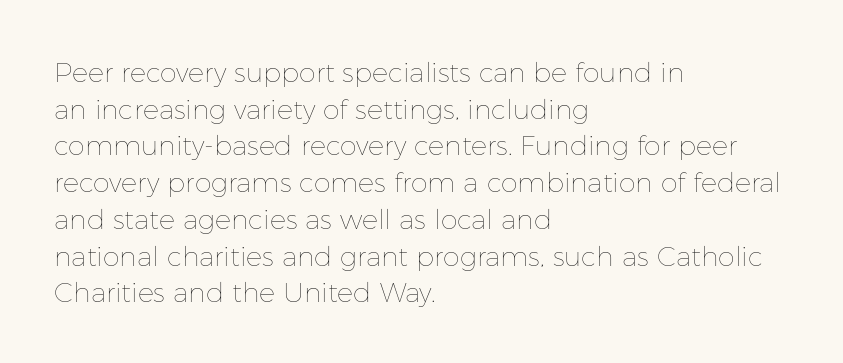
Reading down the block, your eye returns to a fixed left position each line. Do the letters lean? They stand straight. The strip under each line holds only bare page. Bold? No — there's no thickening of the strokes. Line spacing here is normal. Glyph-to-glyph distance matches everyday printed text.
